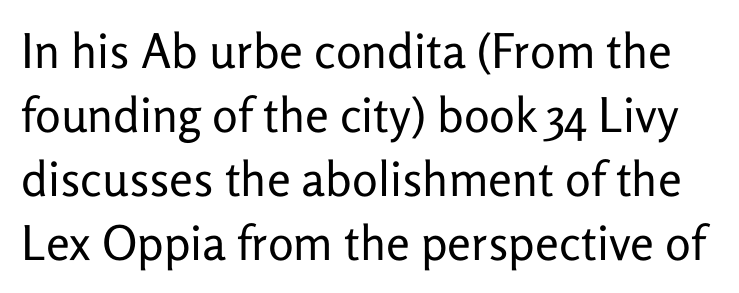
{"serif": "no", "italic": "no", "bold": "no", "weight": "regular", "width": "normal", "stroke_contrast": "low", "x_height": "medium", "monospaced": "no", "underline": "no", "line_spacing": "normal", "line_spacing_ratio": 1.33, "letter_spacing": "normal", "letter_spacing_em": 0.0, "glyph_px": 48}
